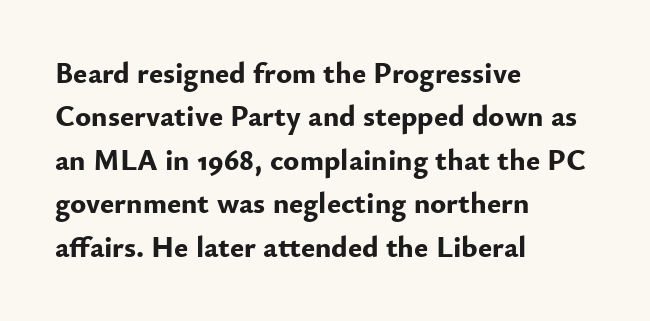
The image shows 30 px bold sans-serif type, upright; set left-aligned, normal line spacing (1.45x), normal letter spacing, not underlined; low stroke contrast and a small x-height.
